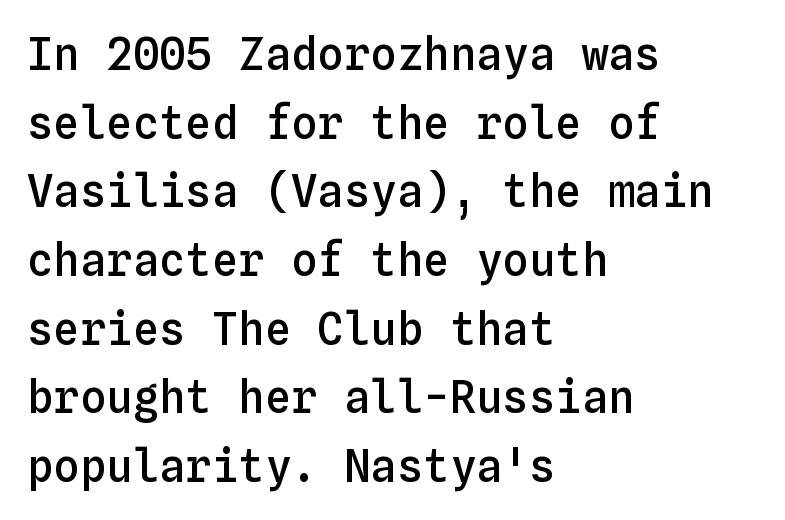
The image shows 44 px semibold type, upright, monospaced; set left-aligned, normal line spacing (1.56x), normal letter spacing, not underlined; low stroke contrast and a medium x-height.
